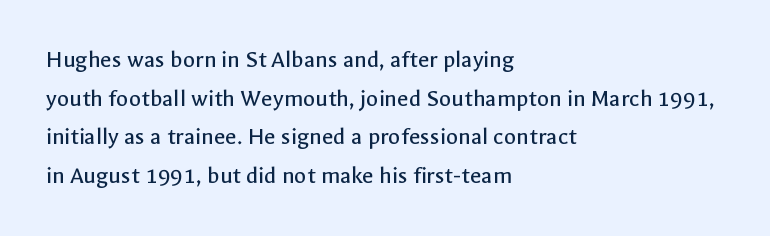
Q: Is the text bold? A: No.
Q: Is the text italic (slanted)? A: No, it is upright.
Q: Is the text underlined? A: No.
Q: How is the paragraph aligned? A: Left-aligned.
Q: Is the spacing between letters normal or unusually wide? A: Normal.
Q: Is the spacing between lines tight, normal or loose? A: Normal.
